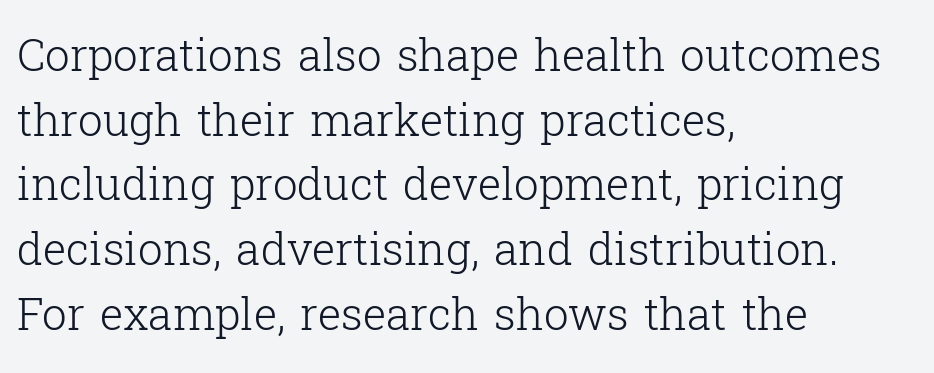
{"serif": "yes", "italic": "no", "bold": "no", "weight": "light", "width": "normal", "stroke_contrast": "low", "x_height": "medium", "monospaced": "no", "underline": "no", "align": "left", "line_spacing": "normal", "line_spacing_ratio": 1.47, "letter_spacing": "normal", "letter_spacing_em": 0.0, "glyph_px": 44}
